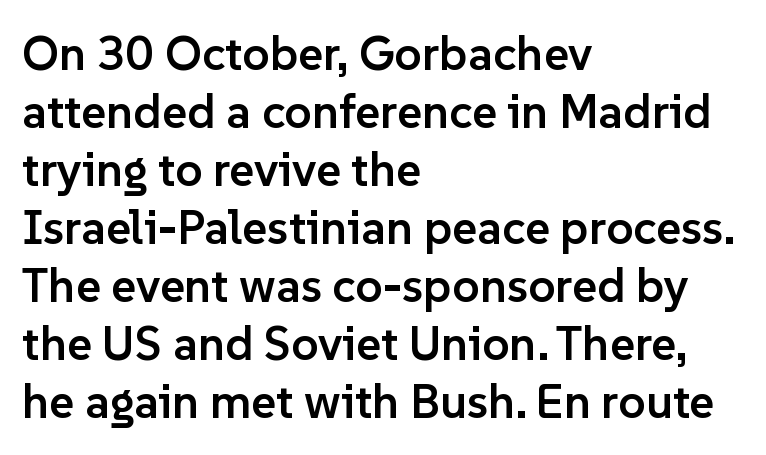
These lines are rendered in a variable-pitch font. The rendering uses a semibold face; strokes are thickened but not to full bold. Stroke terminals: plain, sans-serif. The tracking reads as untouched default to a designer's eye. Italic? Not at all — the glyphs are vertical. Where is the straight margin? On the left.
